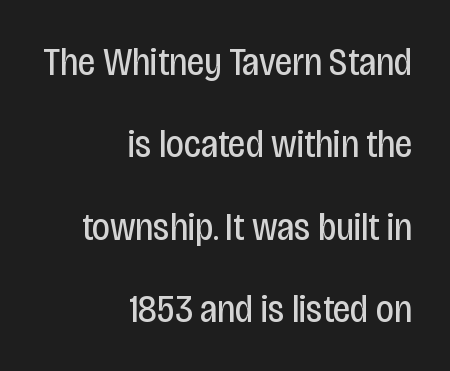
Q: Is the text bold? A: No.
Q: Is the text italic (slanted)? A: No, it is upright.
Q: Is the typeface a serif or a sans-serif typeface? A: Sans-serif.
Q: Is the text underlined? A: No.
Q: How is the paragraph aligned? A: Right-aligned.
Q: Is the spacing between letters normal or unusually wide? A: Normal.
Q: Is the spacing between lines tight, normal or loose? A: Loose.
Q: Width (condensed, normal, or wide)? A: Condensed.
Q: Stroke contrast? A: Low.
Q: x-height? A: Large.
Q: Monospaced? A: No.
